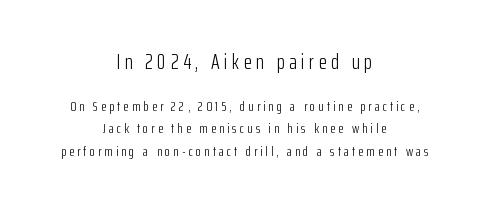
The image shows 21 px text type, upright; set centered, normal line spacing (1.59x), unusually wide letter spacing (+0.21 em), not underlined; the first (top) block is 1.5x larger.
